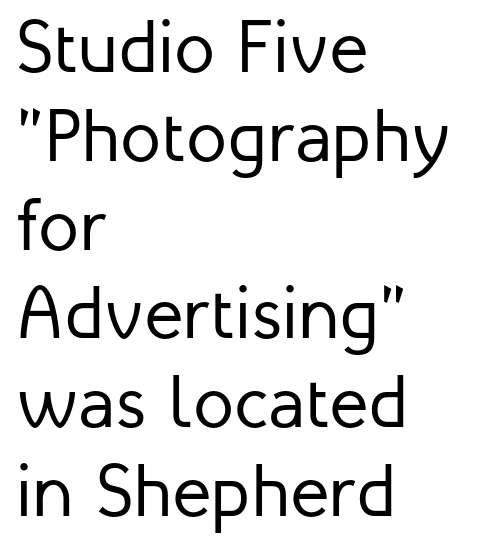
Q: Is the text bold? A: No.
Q: Is the text italic (slanted)? A: No, it is upright.
Q: Is the typeface a serif or a sans-serif typeface? A: Sans-serif.
Q: Is the text underlined? A: No.
Q: How is the paragraph aligned? A: Left-aligned.
Q: Is the spacing between letters normal or unusually wide? A: Normal.
Q: Width (condensed, normal, or wide)? A: Normal.
Q: Stroke contrast? A: Low.
Q: x-height? A: Medium.
Q: Monospaced? A: No.
